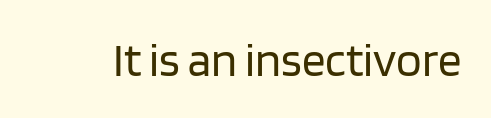
{"serif": "no", "italic": "no", "bold": "no", "weight": "regular", "width": "normal", "stroke_contrast": "low", "x_height": "large", "monospaced": "no", "underline": "no", "letter_spacing": "normal", "letter_spacing_em": 0.0, "glyph_px": 47}
